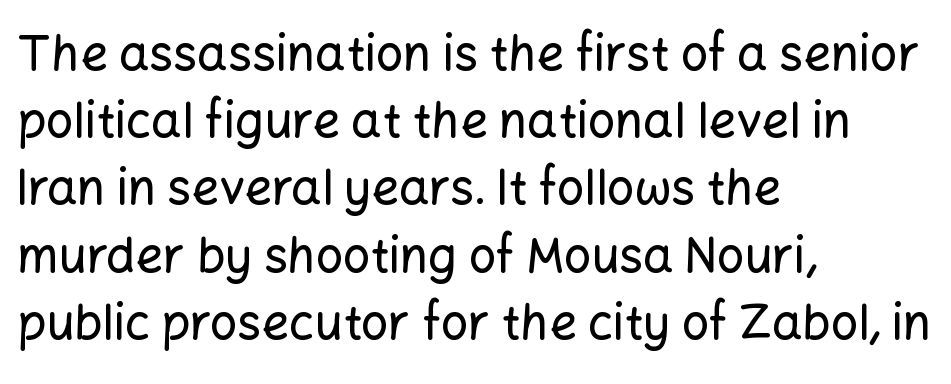
The image shows 48 px sans-serif type, upright; set left-aligned, normal line spacing (1.4x), normal letter spacing, not underlined; low stroke contrast and a medium x-height.
